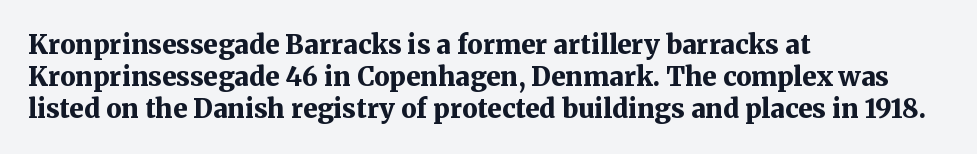
Alignment: flush left. A clean baseline with only descenders dipping below it. Vertical strokes here are truly vertical. Every letter is thick-stroked: bold, no question. A typesetter would call this zero additional tracking.
